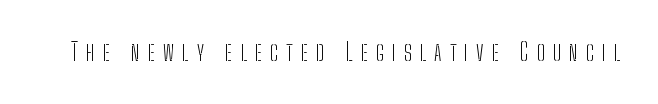
Q: Is the text bold? A: No.
Q: Is the text italic (slanted)? A: No, it is upright.
Q: Is the text underlined? A: No.
Q: Is the spacing between letters normal or unusually wide? A: Unusually wide.
